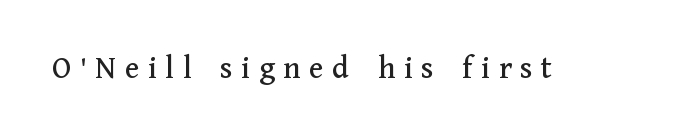
Q: Is the text italic (slanted)? A: No, it is upright.
Q: Is the typeface a serif or a sans-serif typeface? A: Serif.
Q: Is the text underlined? A: No.
Q: Is the spacing between letters normal or unusually wide? A: Unusually wide.
Q: Width (condensed, normal, or wide)? A: Normal.
Q: Stroke contrast? A: Medium.
Q: x-height? A: Medium.
Q: Monospaced? A: No.
